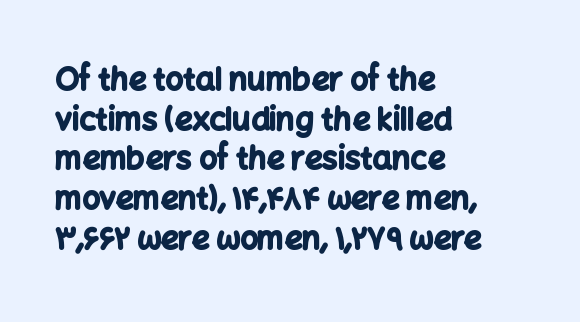
{"serif": "no", "italic": "no", "bold": "yes", "weight": "bold", "width": "normal", "stroke_contrast": "low", "x_height": "medium", "monospaced": "no", "underline": "no", "align": "left", "line_spacing": "normal", "line_spacing_ratio": 1.28, "letter_spacing": "normal", "letter_spacing_em": 0.0, "glyph_px": 31}
